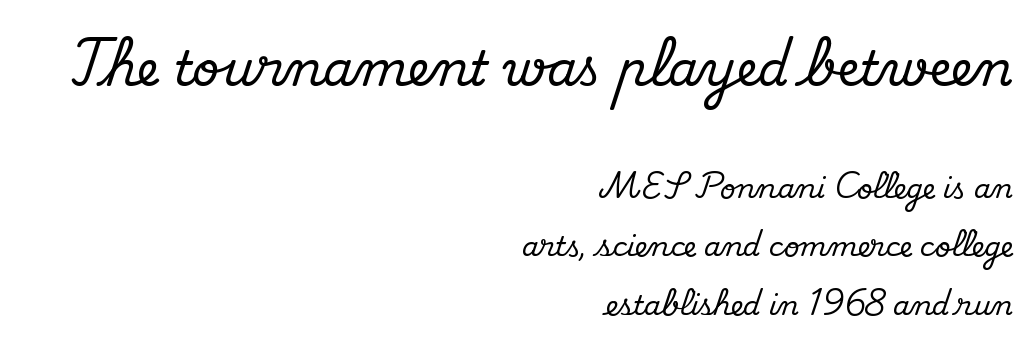
Caption: upper text group enlarged, lower text group reduced. The tracking reads as untouched default to a designer's eye. Is this a fixed-width face? No — the glyphs have proportional, varying widths. What's the leading like? Stretched, with rows far apart. The space directly below the letters is spotless.
